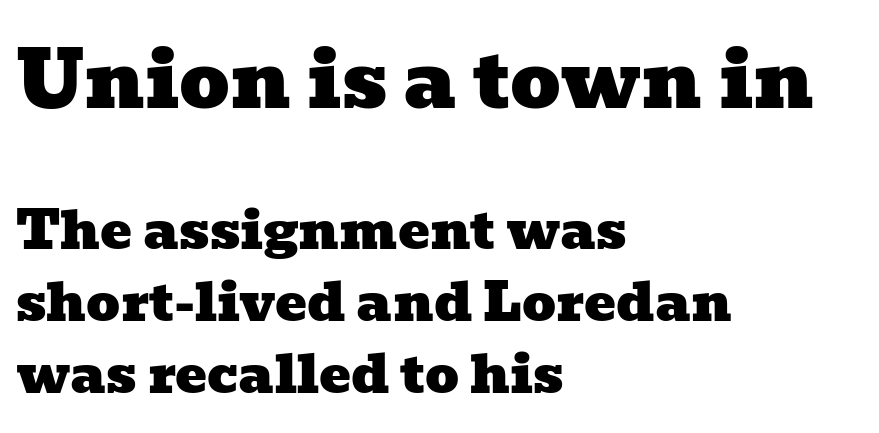
The image shows 79 px wide serif type; set left-aligned, normal line spacing (1.36x), normal letter spacing, not underlined; the first (top) block is 1.49x larger; low stroke contrast and a medium x-height.
